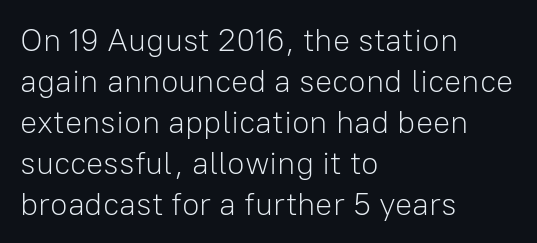
The cut favours lightness, reaching ordinary text weight at its darkest. How would I describe the line gaps? Plain and ordinary. Layout note: lines flush left. Unlike italic type, these characters show no tilt at all. The rendering uses natural spacing where letterforms have individual widths.
